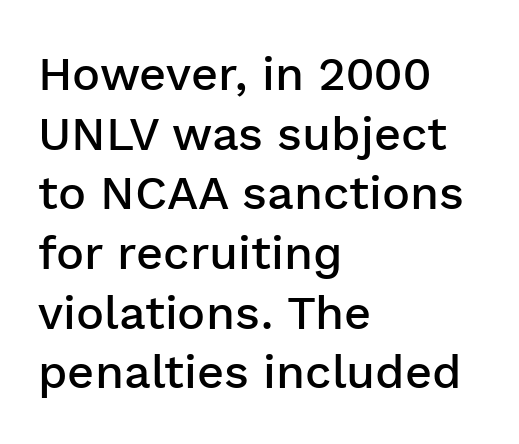
Q: Is the text bold? A: Semi-bold.
Q: Is the text italic (slanted)? A: No, it is upright.
Q: Is the typeface a serif or a sans-serif typeface? A: Sans-serif.
Q: Is the text underlined? A: No.
Q: How is the paragraph aligned? A: Left-aligned.
Q: Is the spacing between letters normal or unusually wide? A: Normal.
Q: Is the spacing between lines tight, normal or loose? A: Normal.
Q: Width (condensed, normal, or wide)? A: Normal.
Q: Stroke contrast? A: Low.
Q: x-height? A: Medium.
Q: Monospaced? A: No.
